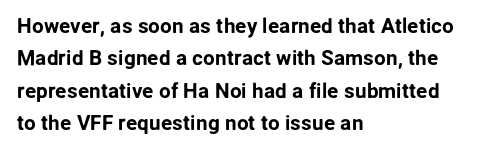
The image shows 21 px text type, upright; set left-aligned, normal line spacing (1.54x), normal letter spacing, not underlined.
